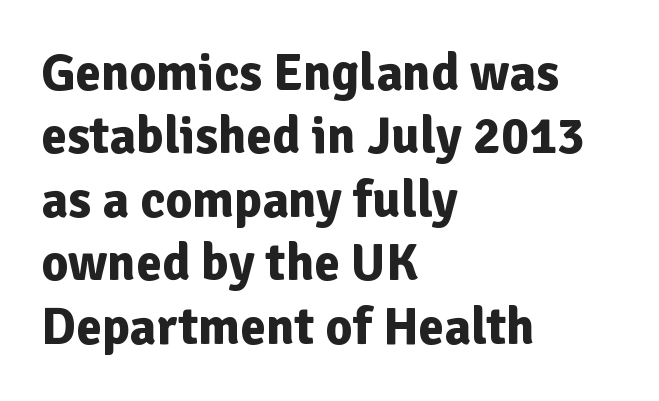
Note the varied advance widths — an 'i' is clearly narrower than an 'm'. Is the letter spacing exaggerated? No — it looks like the ordinary default. Emphasis by weight is at full strength: bold. Visually the block forms a straight wall on the left and a jagged coastline on the right. These lines are composed in type without serifs.
